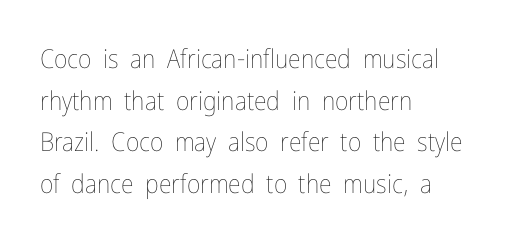
Q: Is the text bold? A: No.
Q: Is the text italic (slanted)? A: No, it is upright.
Q: Is the text underlined? A: No.
Q: How is the paragraph aligned? A: Left-aligned.
Q: Is the spacing between letters normal or unusually wide? A: Normal.
Q: Is the spacing between lines tight, normal or loose? A: Normal.
